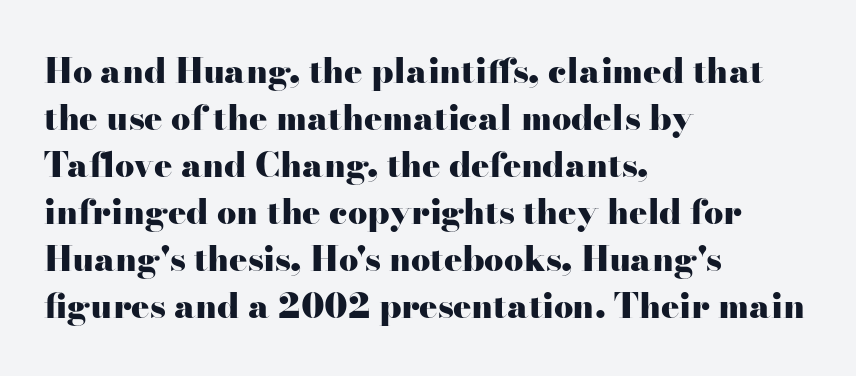
Q: Is the text bold? A: Yes.
Q: Is the text italic (slanted)? A: No, it is upright.
Q: Is the typeface a serif or a sans-serif typeface? A: Serif.
Q: Is the text underlined? A: No.
Q: How is the paragraph aligned? A: Left-aligned.
Q: Is the spacing between letters normal or unusually wide? A: Normal.
Q: Is the spacing between lines tight, normal or loose? A: Normal.
Q: Width (condensed, normal, or wide)? A: Wide.
Q: Stroke contrast? A: High.
Q: x-height? A: Small.
Q: Monospaced? A: No.
